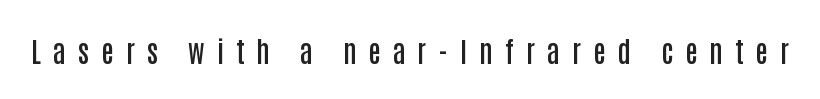
The image shows 28 px semibold, condensed sans-serif type, upright; set unusually wide letter spacing (+0.43 em), not underlined; low stroke contrast and a large x-height.
